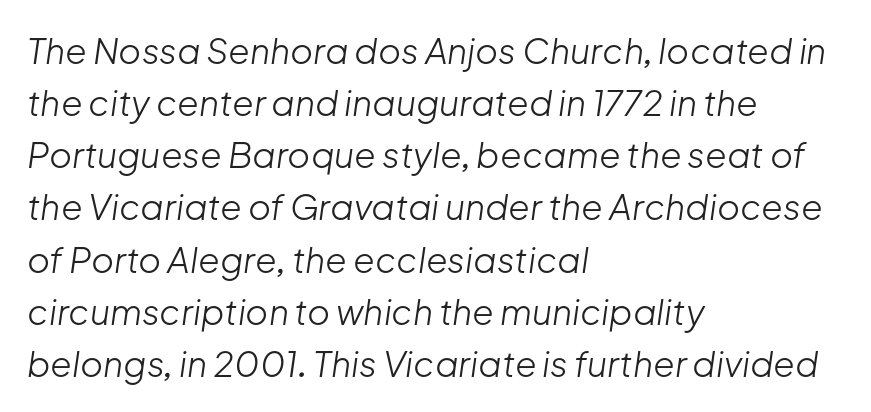
Here the designer chose a conventional face with non-uniform glyph widths. Decoration check: the copy has no underline. Think standard paragraph weight, or any step lighter than that. If you drew a line through each stem, it would be angled.
